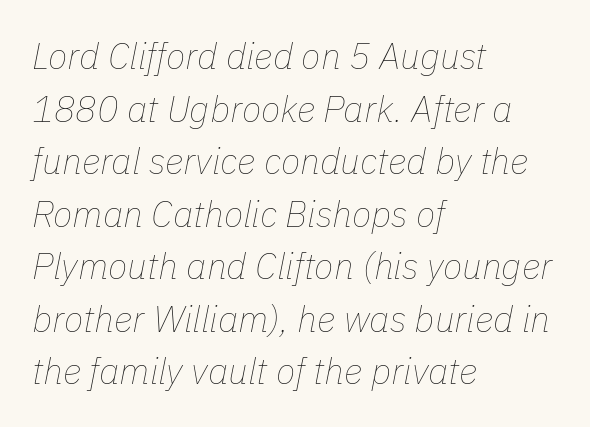
The letters advance in unequal steps, a hallmark of proportional type. Words float on clear page, feet unadorned. Compared with typical body copy, the letter spacing here is the same. This block has exactly the height ordinary leading produces. A student would call this left alignment; a typographer would say flush left, rag right. In terms of posture, this sample is oblique.
